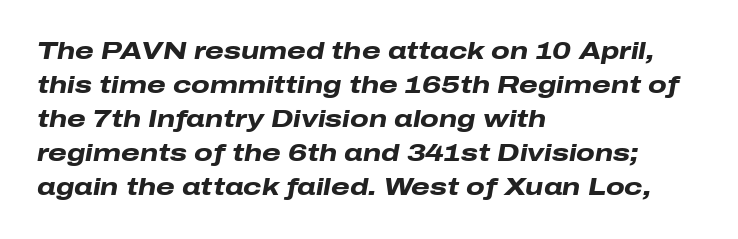
The image shows 24 px bold type, italic (leaning right); set left-aligned, normal line spacing (1.42x), normal letter spacing, not underlined.
